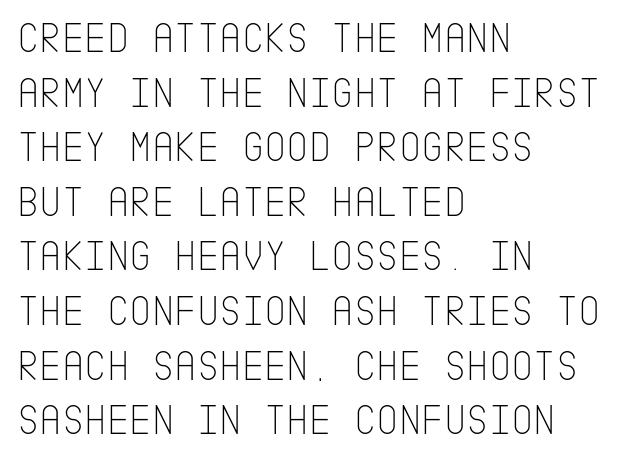
{"serif": "no", "italic": "no", "bold": "no", "weight": "thin", "width": "condensed", "stroke_contrast": "low", "x_height": "large", "underline": "no", "align": "left", "line_spacing": "normal", "line_spacing_ratio": 1.27, "letter_spacing": "normal", "letter_spacing_em": 0.0, "glyph_px": 43}
